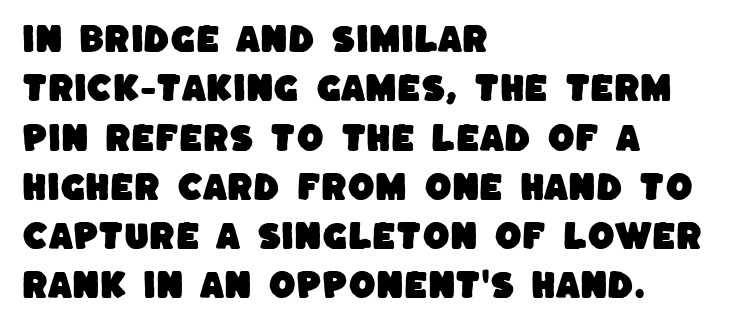
The image shows 31 px sans-serif type; set left-aligned, normal line spacing (1.59x), normal letter spacing, not underlined; low stroke contrast and a large x-height.
